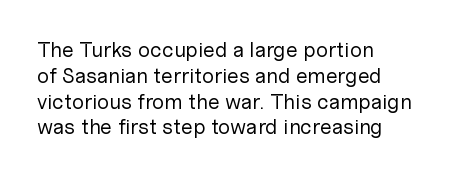
The image shows 21 px text type, upright; set left-aligned, line spacing 1.23x, normal letter spacing, not underlined.
